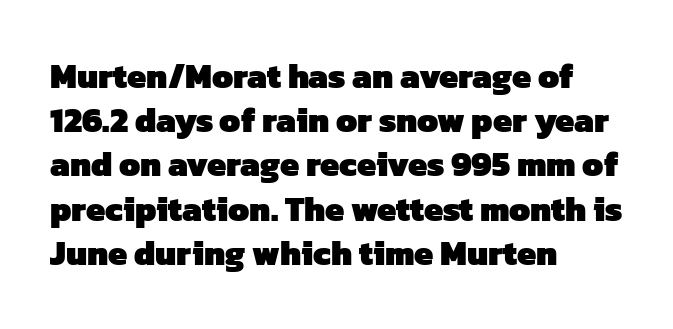
Q: Is the text bold? A: Yes.
Q: Is the typeface a serif or a sans-serif typeface? A: Sans-serif.
Q: Is the text underlined? A: No.
Q: How is the paragraph aligned? A: Left-aligned.
Q: Is the spacing between letters normal or unusually wide? A: Normal.
Q: Is the spacing between lines tight, normal or loose? A: Normal.
Q: Width (condensed, normal, or wide)? A: Normal.
Q: Stroke contrast? A: Low.
Q: x-height? A: Medium.
Q: Monospaced? A: No.
